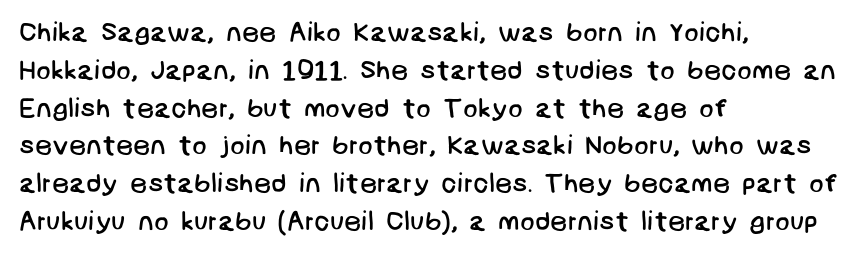
Q: Is the text bold? A: No.
Q: Is the text underlined? A: No.
Q: How is the paragraph aligned? A: Left-aligned.
Q: Is the spacing between letters normal or unusually wide? A: Normal.
Q: Is the spacing between lines tight, normal or loose? A: Normal.
